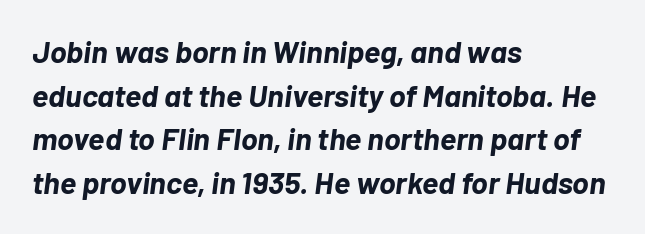
Has an underline been added? It has not. These lines are set flush left with a ragged right edge. Spacing between characters is what you'd get straight out of the box. In terms of weight, the rendering is a true, heavy bold.
